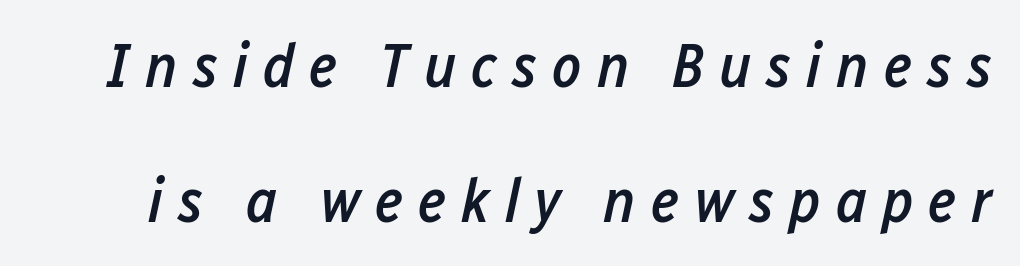
{"italic": "yes", "lean": "right", "slant_degrees": 12, "bold": "semi", "weight": "semibold", "width": "condensed", "stroke_contrast": "low", "x_height": "medium", "monospaced": "no", "underline": "no", "line_spacing": "loose", "line_spacing_ratio": 2.17, "letter_spacing": "wide", "letter_spacing_em": 0.24, "glyph_px": 62}
